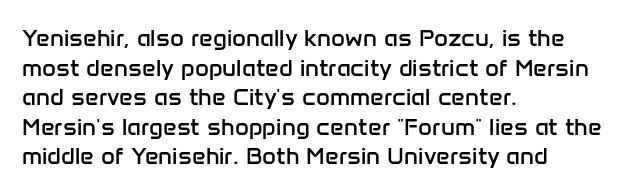
{"italic": "no", "bold": "no", "underline": "no", "align": "left", "line_spacing_ratio": 1.23, "letter_spacing": "normal", "letter_spacing_em": 0.0, "glyph_px": 24}
